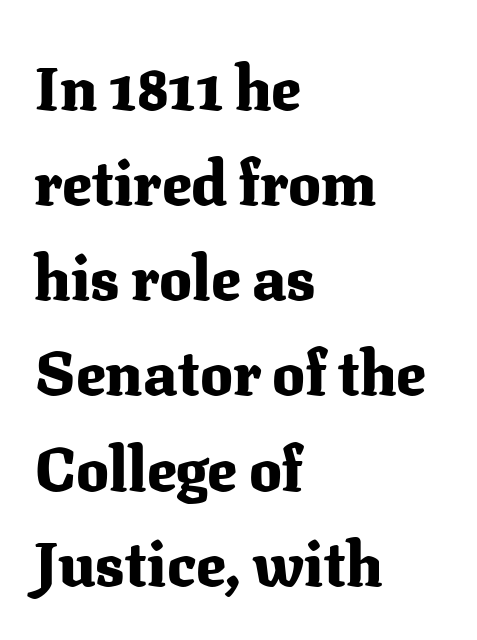
{"serif": "yes", "italic": "no", "bold": "yes", "weight": "heavy", "width": "normal", "stroke_contrast": "medium", "x_height": "medium", "monospaced": "no", "underline": "no", "align": "left", "line_spacing": "normal", "line_spacing_ratio": 1.56, "letter_spacing": "normal", "letter_spacing_em": 0.0, "glyph_px": 61}
